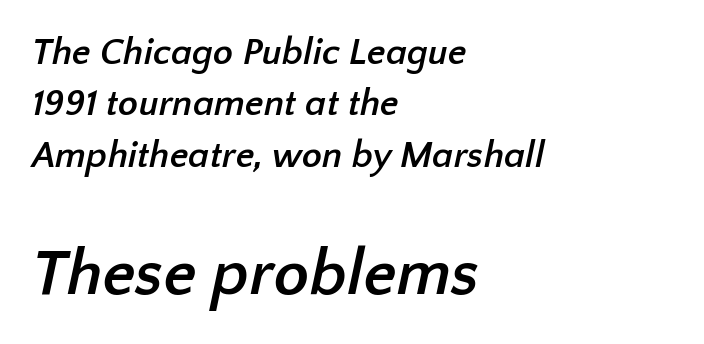
The image shows 65 px semibold sans-serif type; set left-aligned, normal line spacing (1.39x), normal letter spacing, not underlined; the second (bottom) block is 1.76x larger; low stroke contrast and a medium x-height.
